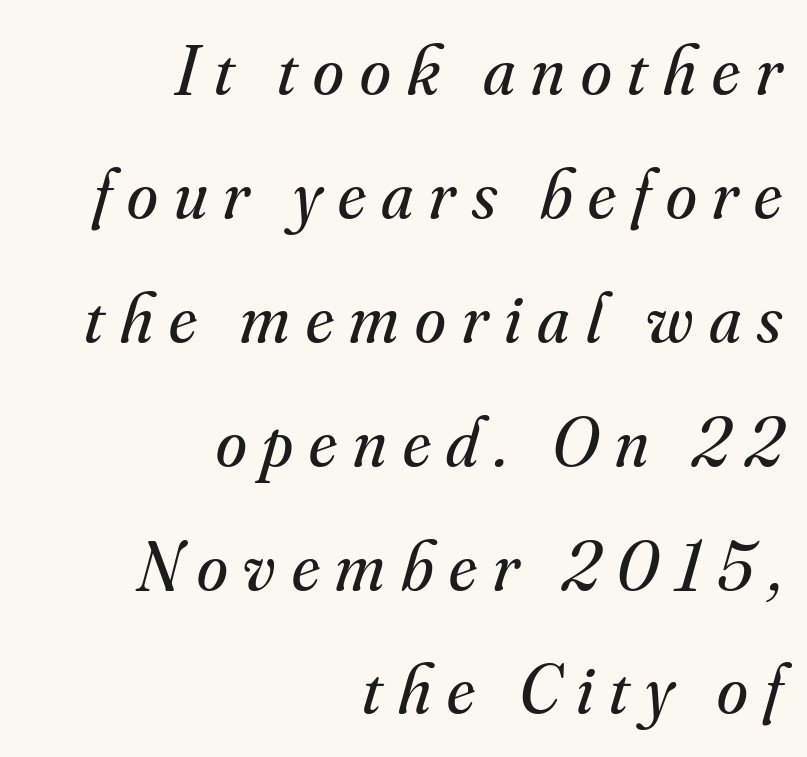
Students, note that the glyphs here are deliberately spaced far apart. Does the type have serifs? Yes, each stem ends in a small foot. Reading down the block, your eye finds every line finishing at a fixed right position. These lines are rendered in a variable-pitch font.
